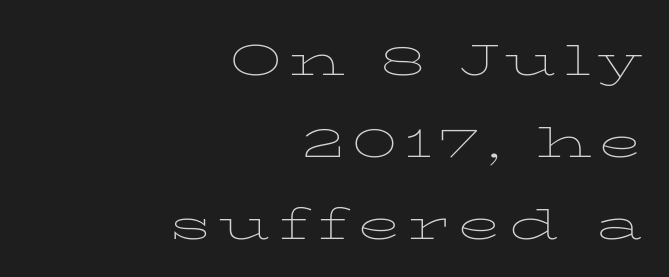
Q: Is the text bold? A: No.
Q: Is the text italic (slanted)? A: No, it is upright.
Q: Is the text underlined? A: No.
Q: How is the paragraph aligned? A: Right-aligned.
Q: Is the spacing between lines tight, normal or loose? A: Normal.
Q: Width (condensed, normal, or wide)? A: Wide.
Q: Stroke contrast? A: Low.
Q: x-height? A: Medium.
Q: Monospaced? A: No.
